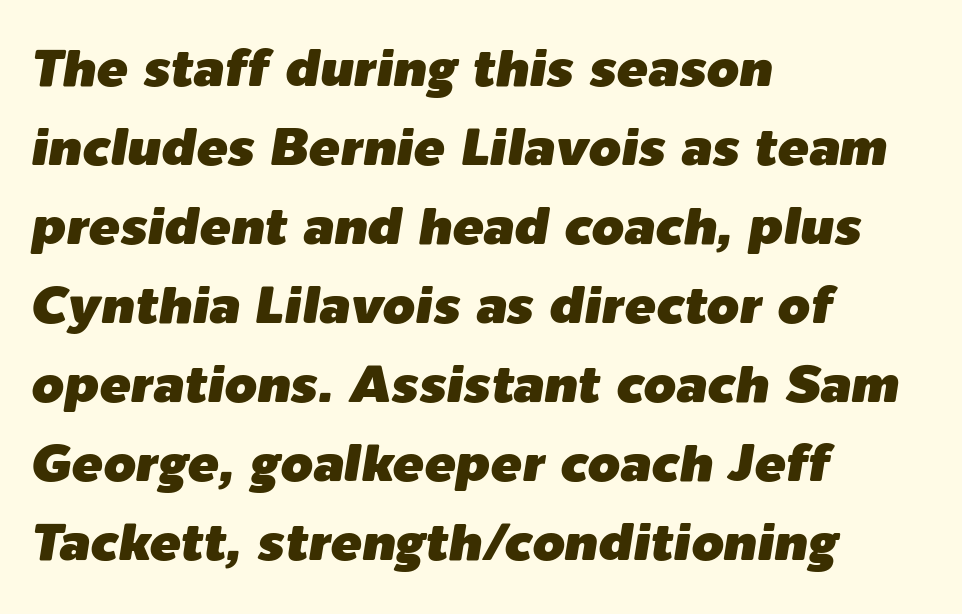
The image shows 52 px text type, italic (leaning right); set left-aligned, normal line spacing (1.52x), normal letter spacing, not underlined; low stroke contrast and a medium x-height.
